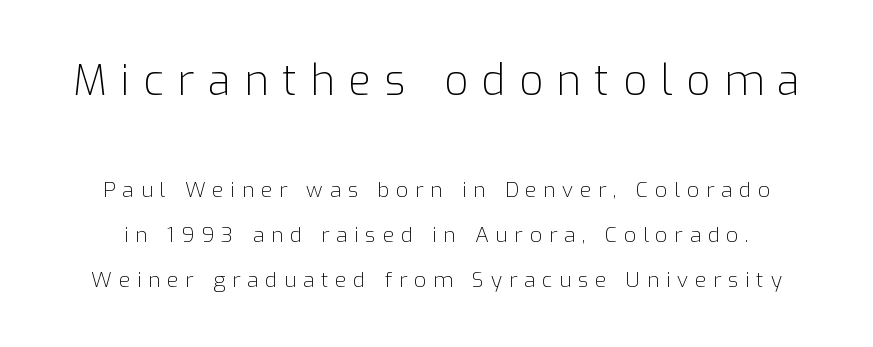
{"serif": "no", "italic": "no", "bold": "no", "weight": "light", "width": "normal", "stroke_contrast": "low", "x_height": "medium", "monospaced": "no", "underline": "no", "line_spacing": "loose", "line_spacing_ratio": 2.14, "letter_spacing": "wide", "letter_spacing_em": 0.32, "larger_block": "first", "size_ratio": 2.0, "glyph_px": 42}
